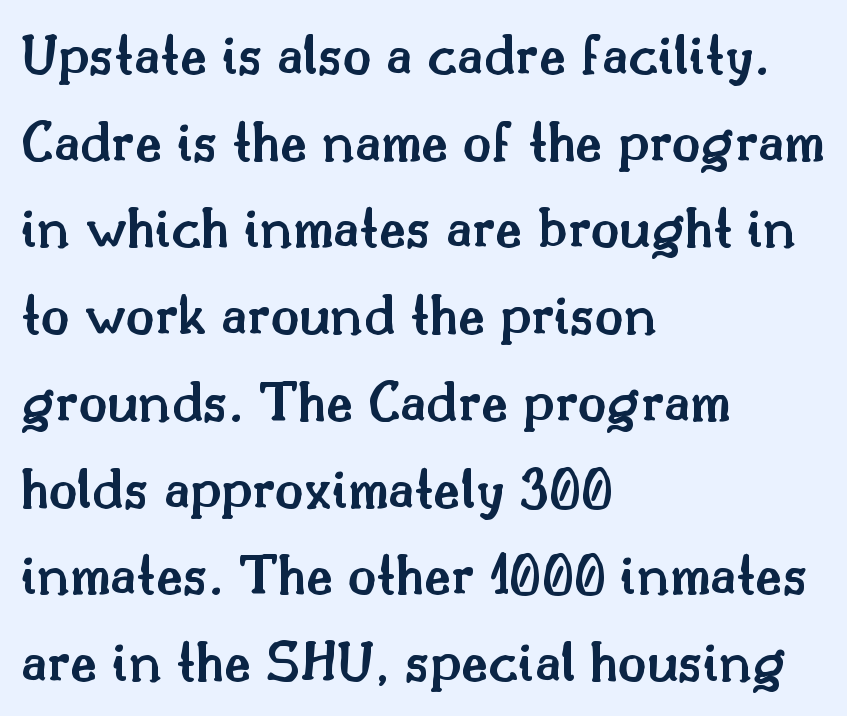
Q: Is the text bold? A: Semi-bold.
Q: Is the text italic (slanted)? A: No, it is upright.
Q: Is the typeface a serif or a sans-serif typeface? A: Serif.
Q: Is the text underlined? A: No.
Q: How is the paragraph aligned? A: Left-aligned.
Q: Is the spacing between letters normal or unusually wide? A: Normal.
Q: Is the spacing between lines tight, normal or loose? A: Normal.
Q: Width (condensed, normal, or wide)? A: Normal.
Q: Stroke contrast? A: Medium.
Q: x-height? A: Small.
Q: Monospaced? A: No.
